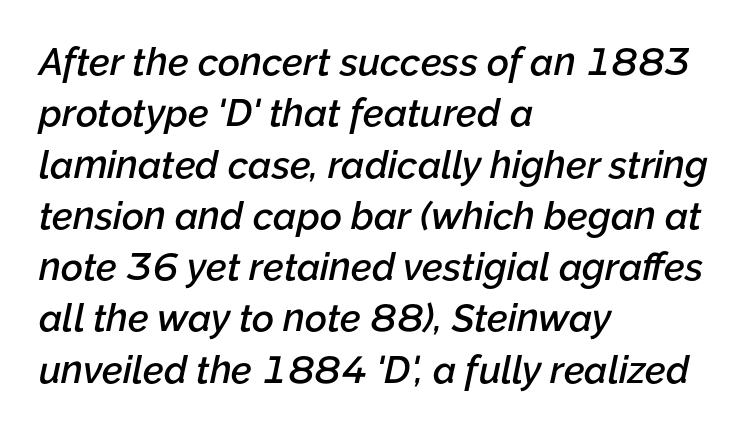
The image shows 38 px semibold type, italic (leaning right); set left-aligned, normal line spacing (1.35x), normal letter spacing, not underlined; low stroke contrast and a medium x-height.
